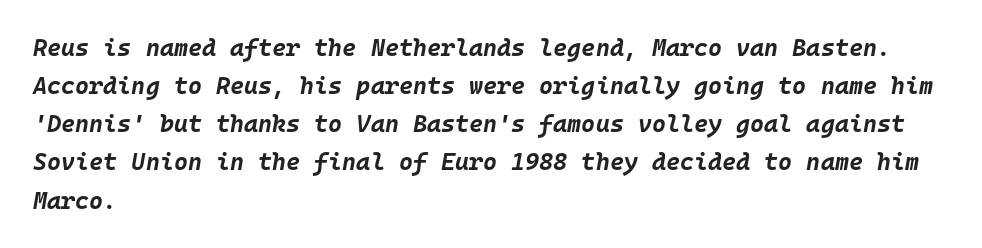
{"italic": "yes", "lean": "right", "slant_degrees": 10, "bold": "yes", "underline": "no", "align": "left", "line_spacing": "normal", "line_spacing_ratio": 1.59, "letter_spacing": "normal", "letter_spacing_em": 0.0, "glyph_px": 24}
